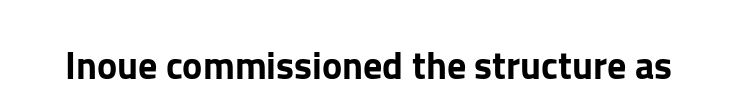
{"serif": "no", "italic": "no", "width": "normal", "stroke_contrast": "low", "x_height": "medium", "monospaced": "no", "underline": "no", "letter_spacing": "normal", "letter_spacing_em": 0.0, "glyph_px": 38}
